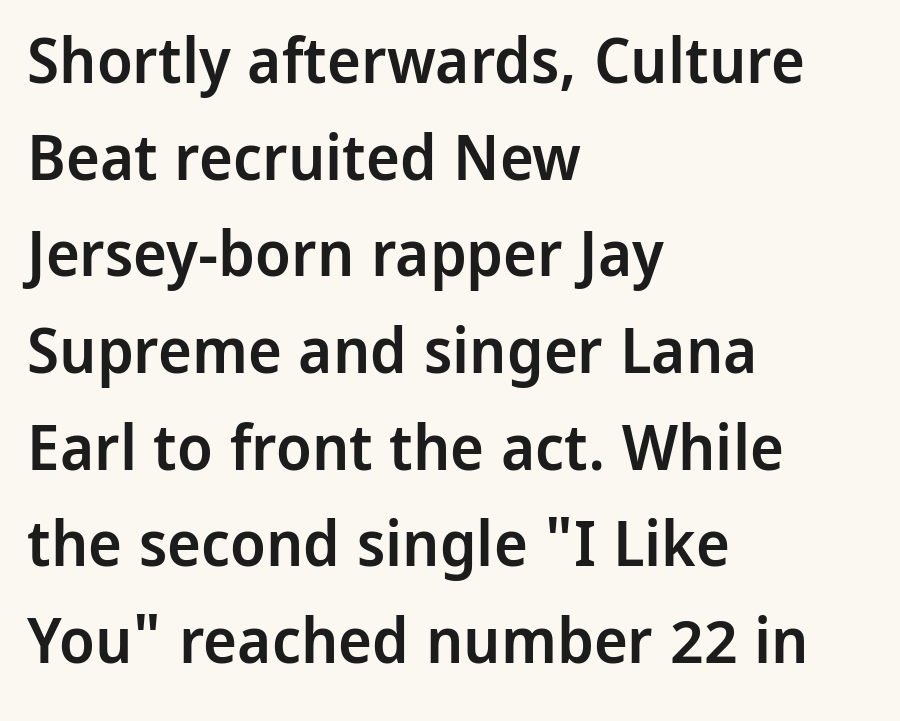
{"serif": "no", "italic": "no", "bold": "semi", "weight": "semibold", "width": "normal", "stroke_contrast": "low", "x_height": "medium", "monospaced": "no", "underline": "no", "align": "left", "line_spacing": "normal", "line_spacing_ratio": 1.51, "letter_spacing": "normal", "letter_spacing_em": 0.0, "glyph_px": 64}
